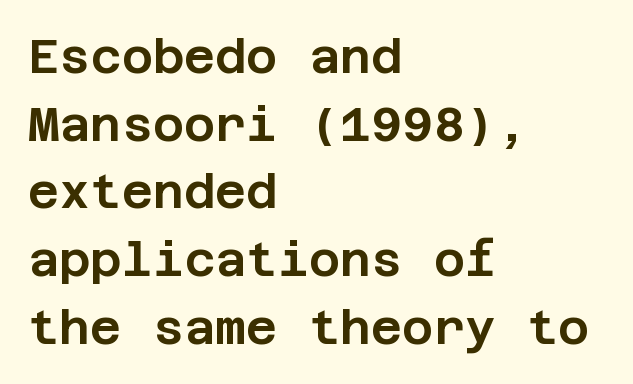
A typesetter would label this face a sans. Short note: letters normally spaced. Every character sits straight up, as roman type does. Honestly, there is no underline to notice here at all. Typeset ragged right — the left edge is the straight one.
